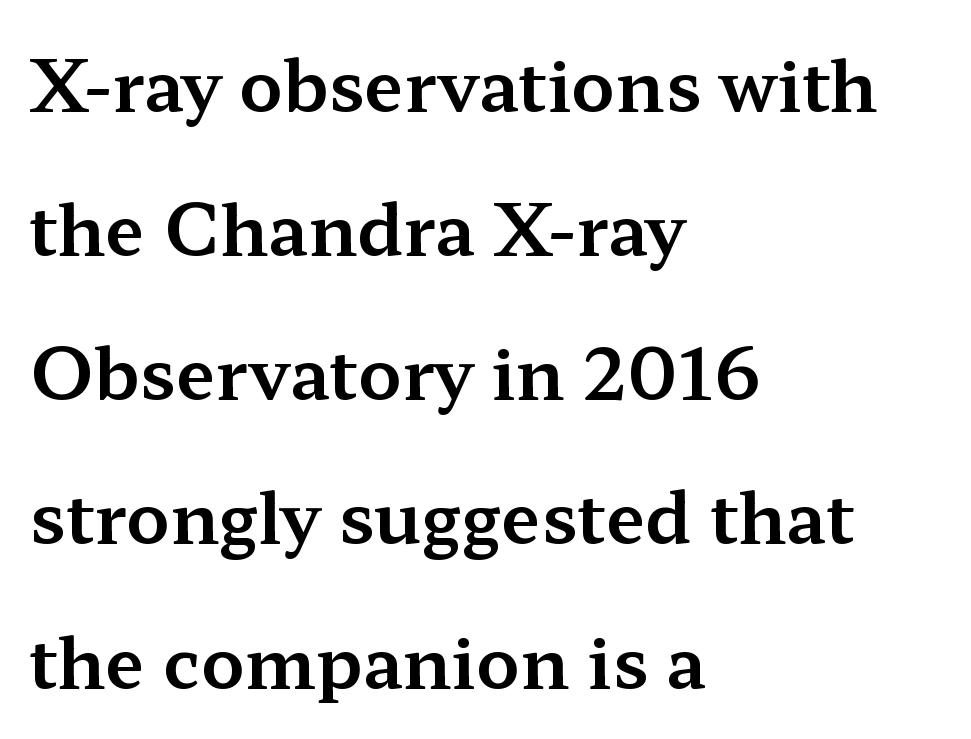
The image shows 71 px wide serif type, upright; set left-aligned, loose line spacing (2.03x), normal letter spacing, not underlined; medium stroke contrast and a medium x-height.
